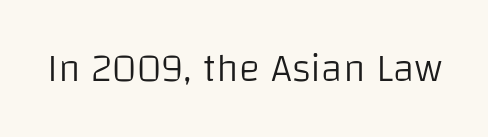
{"serif": "no", "italic": "no", "bold": "no", "weight": "light", "width": "normal", "stroke_contrast": "low", "x_height": "large", "monospaced": "no", "underline": "no", "letter_spacing": "normal", "letter_spacing_em": 0.0, "glyph_px": 40}
